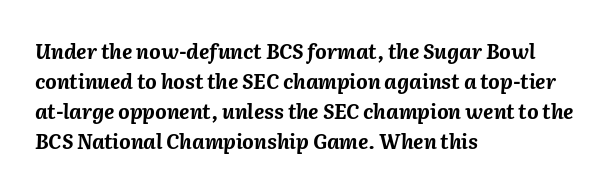
{"italic": "yes", "lean": "right", "slant_degrees": 2, "bold": "yes", "underline": "no", "align": "left", "line_spacing": "normal", "line_spacing_ratio": 1.5, "letter_spacing": "normal", "letter_spacing_em": 0.0, "glyph_px": 20}
